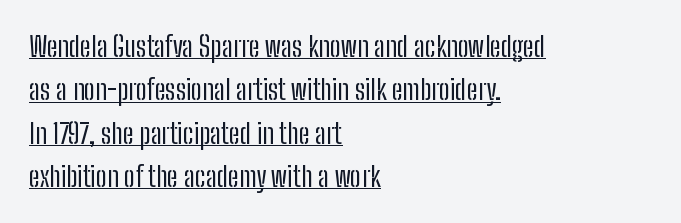
Each letter keeps its own natural width here, so spacing adapts to shape. The ragged edge is on the right, which tells us the setting is flush left. Look at the bottom of the vertical strokes: they stop flat, with no serifs. Quick note: not italic, upright. The letterforms sit at book weight or below.
